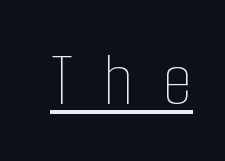
Q: Is the text bold? A: No.
Q: Is the text italic (slanted)? A: No, it is upright.
Q: Is the text underlined? A: Yes.
Q: Is the spacing between letters normal or unusually wide? A: Unusually wide.
Q: Width (condensed, normal, or wide)? A: Condensed.
Q: Stroke contrast? A: Low.
Q: x-height? A: Medium.
Q: Monospaced? A: No.
